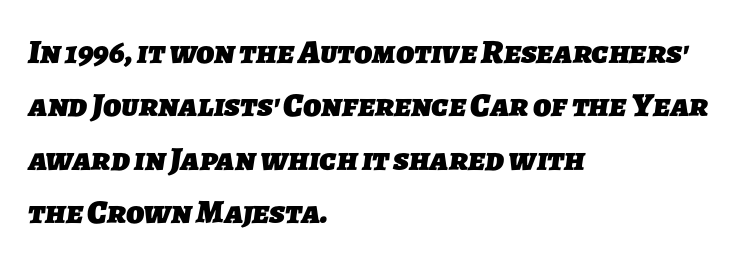
These lines stack with their left ends in a neat column. What stands out about the letter spacing? Nothing — it is the standard amount. Type style note: lacks serifs. Character widths vary here, with narrow letters taking less room than wide ones. Honestly, there is no underline to notice here at all.
